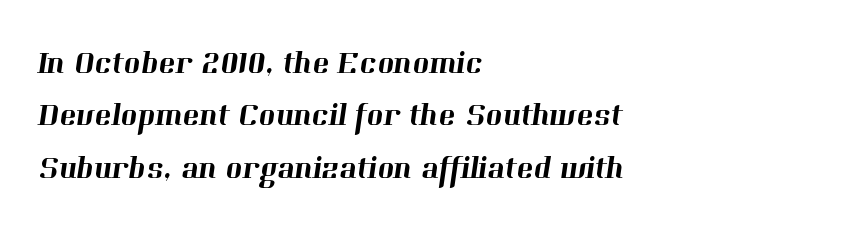
Q: Is the typeface a serif or a sans-serif typeface? A: Serif.
Q: Is the text underlined? A: No.
Q: How is the paragraph aligned? A: Left-aligned.
Q: Is the spacing between letters normal or unusually wide? A: Normal.
Q: Is the spacing between lines tight, normal or loose? A: Normal.
Q: Width (condensed, normal, or wide)? A: Normal.
Q: Stroke contrast? A: High.
Q: x-height? A: Medium.
Q: Monospaced? A: No.
